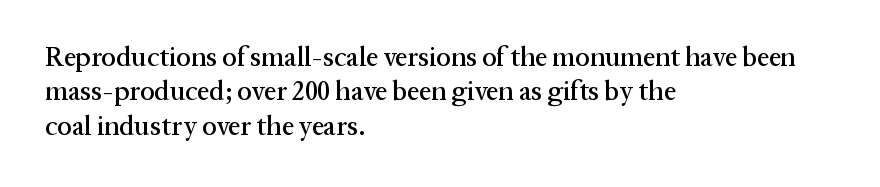
Q: Is the text italic (slanted)? A: No, it is upright.
Q: Is the text underlined? A: No.
Q: How is the paragraph aligned? A: Left-aligned.
Q: Is the spacing between letters normal or unusually wide? A: Normal.
Q: Is the spacing between lines tight, normal or loose? A: Normal.
